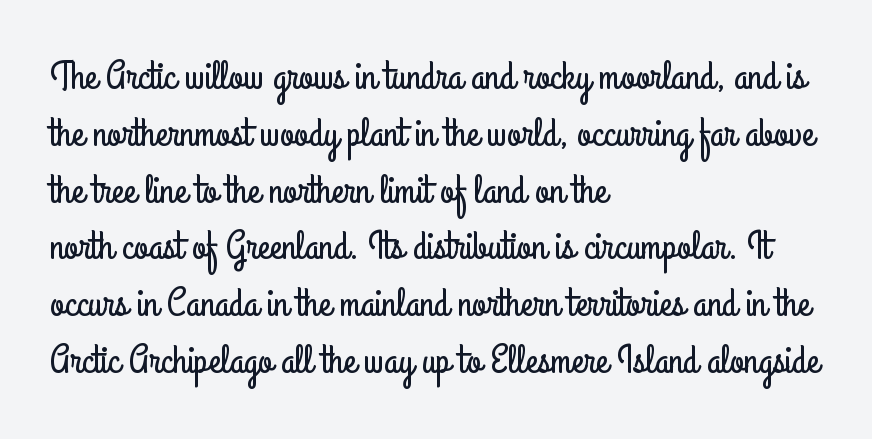
{"serif": "no", "width": "condensed", "stroke_contrast": "low", "x_height": "small", "monospaced": "no", "underline": "no", "align": "left", "line_spacing": "normal", "line_spacing_ratio": 1.42, "letter_spacing": "normal", "letter_spacing_em": 0.0, "glyph_px": 40}
